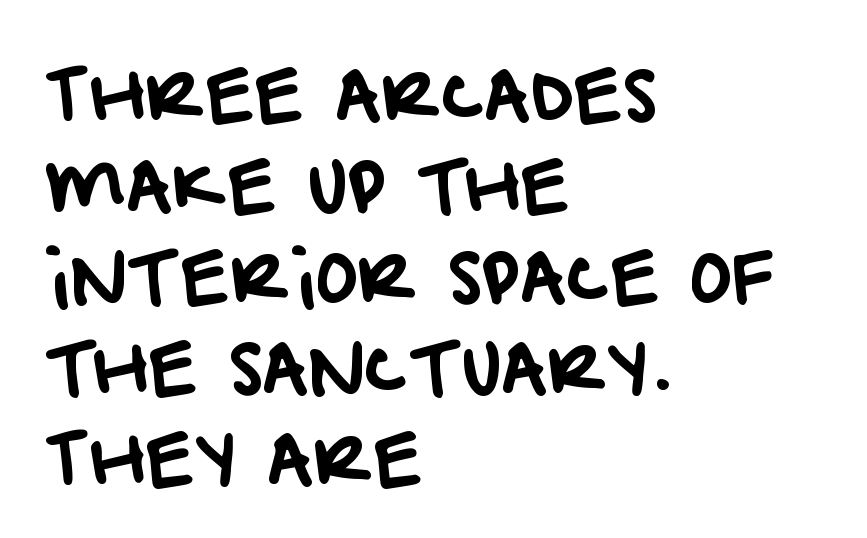
Q: Is the typeface a serif or a sans-serif typeface? A: Sans-serif.
Q: Is the text underlined? A: No.
Q: How is the paragraph aligned? A: Left-aligned.
Q: Is the spacing between letters normal or unusually wide? A: Normal.
Q: Is the spacing between lines tight, normal or loose? A: Normal.
Q: Width (condensed, normal, or wide)? A: Normal.
Q: Stroke contrast? A: Low.
Q: x-height? A: Large.
Q: Monospaced? A: No.
